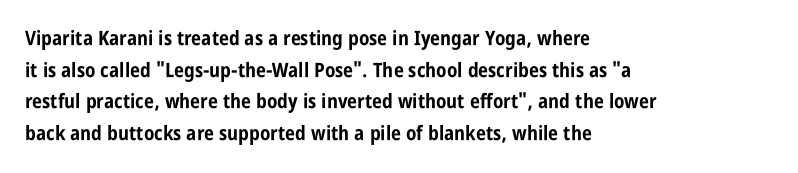
{"italic": "no", "bold": "yes", "underline": "no", "align": "left", "line_spacing": "normal", "line_spacing_ratio": 1.58, "letter_spacing": "normal", "letter_spacing_em": 0.0, "glyph_px": 20}
